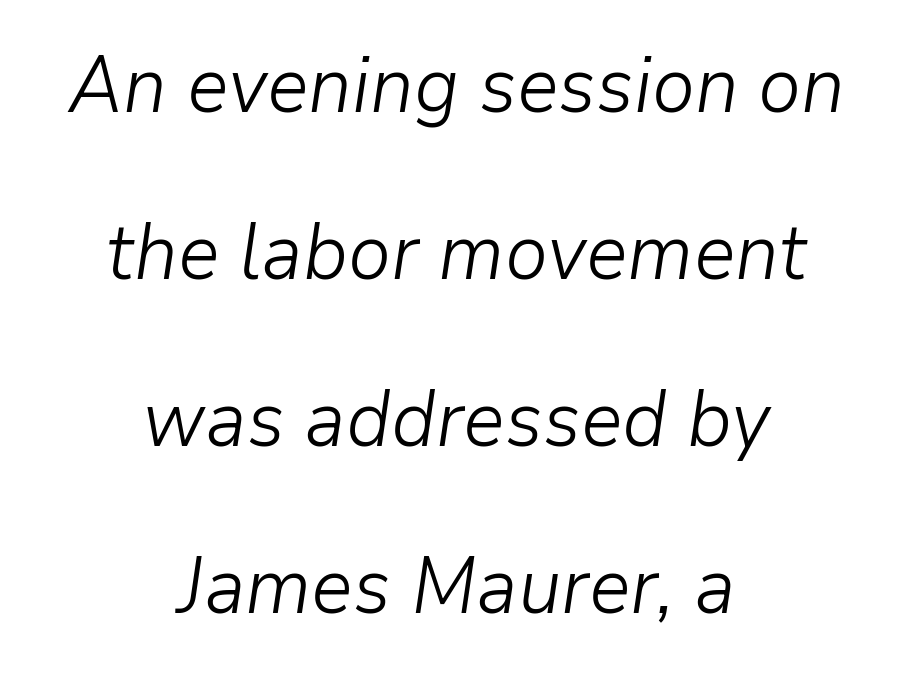
{"italic": "yes", "lean": "right", "slant_degrees": 9, "bold": "no", "weight": "light", "width": "normal", "stroke_contrast": "low", "x_height": "medium", "monospaced": "no", "underline": "no", "align": "center", "line_spacing": "loose", "line_spacing_ratio": 2.14, "letter_spacing": "normal", "letter_spacing_em": 0.0, "glyph_px": 78}
